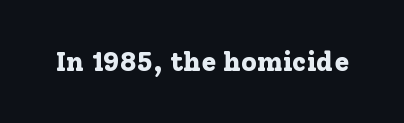
{"italic": "no", "bold": "yes", "underline": "no", "letter_spacing": "normal", "letter_spacing_em": 0.0, "glyph_px": 27}
